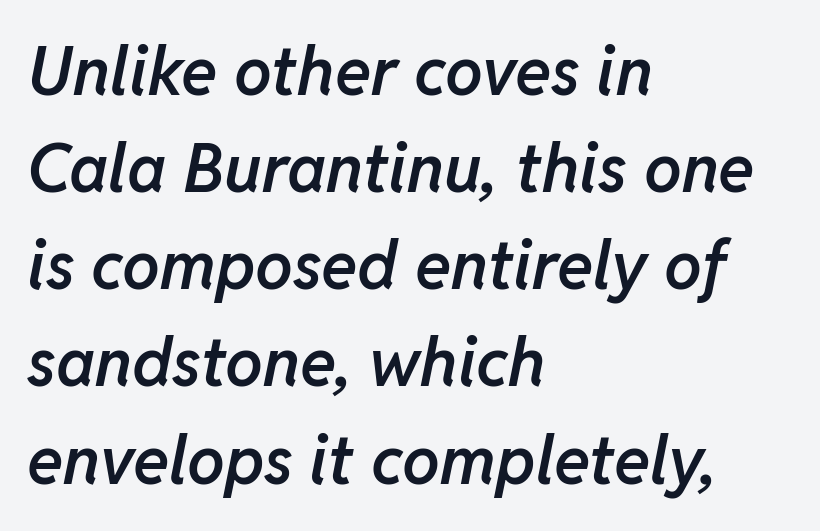
Q: Is the text bold? A: Semi-bold.
Q: Is the text italic (slanted)? A: Yes, it leans right by about 11 degrees.
Q: Is the text underlined? A: No.
Q: How is the paragraph aligned? A: Left-aligned.
Q: Is the spacing between letters normal or unusually wide? A: Normal.
Q: Is the spacing between lines tight, normal or loose? A: Normal.
Q: Width (condensed, normal, or wide)? A: Normal.
Q: Stroke contrast? A: Low.
Q: x-height? A: Medium.
Q: Monospaced? A: No.
